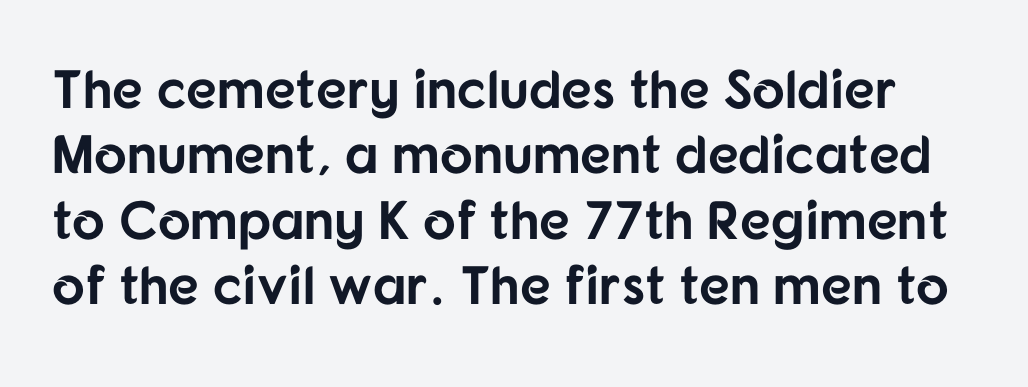
{"serif": "no", "italic": "no", "bold": "yes", "weight": "bold", "width": "normal", "stroke_contrast": "low", "x_height": "medium", "monospaced": "no", "underline": "no", "line_spacing_ratio": 1.21, "letter_spacing": "normal", "letter_spacing_em": 0.0, "glyph_px": 54}
